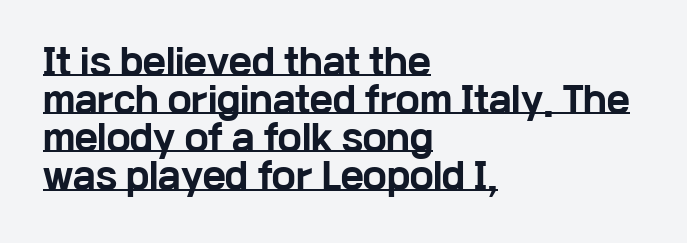
{"serif": "no", "italic": "no", "bold": "yes", "weight": "bold", "width": "wide", "stroke_contrast": "low", "x_height": "medium", "monospaced": "no", "underline": "yes", "align": "left", "line_spacing": "tight", "line_spacing_ratio": 1.09, "letter_spacing": "normal", "letter_spacing_em": 0.0, "glyph_px": 35}
